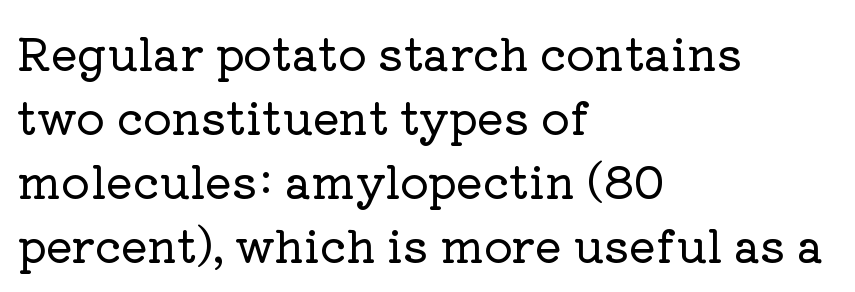
Posture: vertical. Teacher's note: observe the even left margin — that is flush-left alignment. Does the leading feel generous? No, just average. Serifs: yes, visible at the terminals of the letterforms. A typesetter would call this zero additional tracking. The strip under each line holds only bare page.
